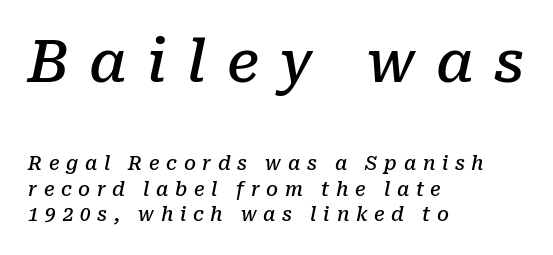
In this sample the first text group is rendered at the bigger scale. Is the type slanted? Yes — the strokes lean at a clear angle. In terms of letterform style, serifs are clearly present. Each word looks stretched out because of the extra space between its letters.
